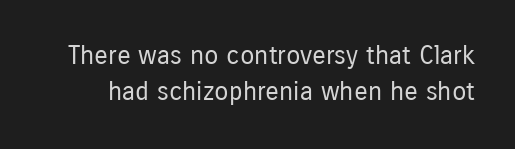
{"italic": "no", "bold": "no", "underline": "no", "line_spacing": "normal", "line_spacing_ratio": 1.39, "letter_spacing": "normal", "letter_spacing_em": 0.0, "glyph_px": 26}
